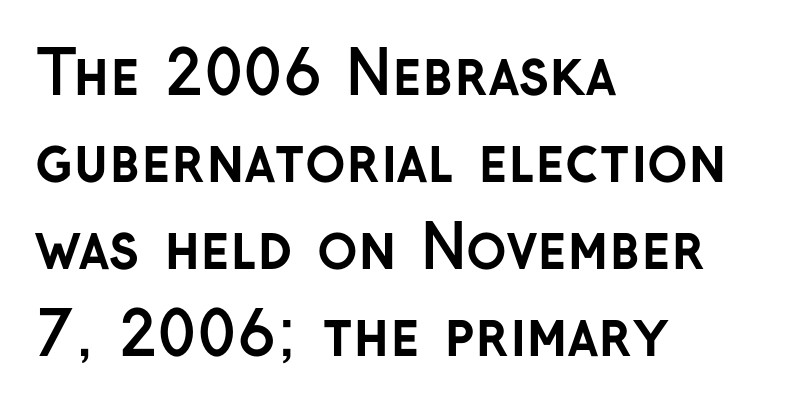
The image shows 60 px semibold sans-serif type, upright; set left-aligned, normal line spacing (1.45x), normal letter spacing, not underlined; low stroke contrast and a medium x-height.
